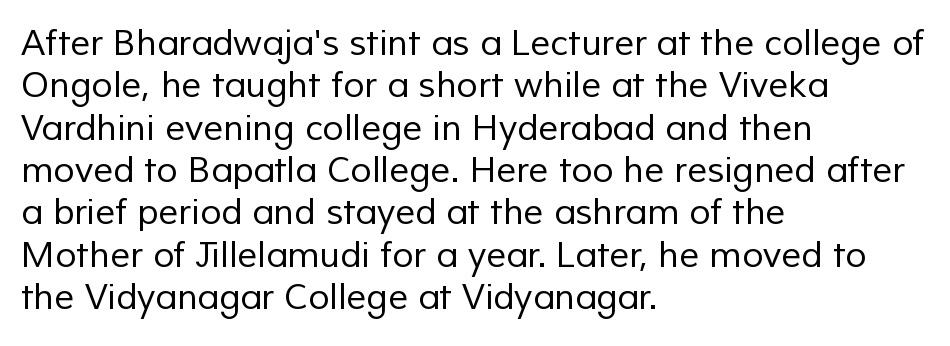
Stems and bowls with no extra thickness — not bold. The face used here is proportionally spaced, like ordinary book or web type. Caption: standard tracking, unaltered. Rule under the text: the space is simply empty. Serifs: no, the terminals of the letterforms are clean.
